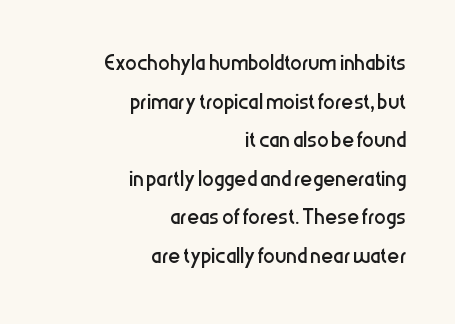
{"serif": "no", "italic": "no", "bold": "no", "weight": "regular", "width": "condensed", "stroke_contrast": "low", "x_height": "medium", "monospaced": "no", "underline": "no", "align": "right", "line_spacing": "normal", "line_spacing_ratio": 1.33, "letter_spacing": "normal", "letter_spacing_em": 0.0, "glyph_px": 29}
